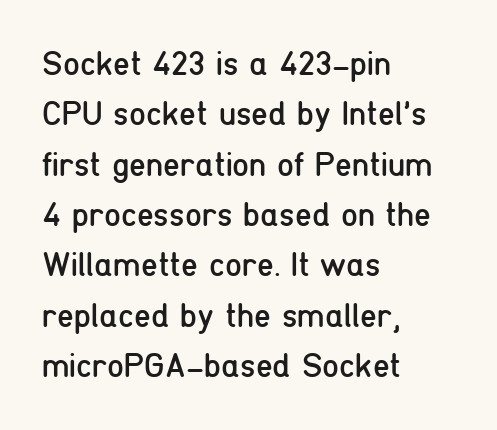
Q: Is the text bold? A: No.
Q: Is the text italic (slanted)? A: No, it is upright.
Q: Is the typeface a serif or a sans-serif typeface? A: Sans-serif.
Q: Is the text underlined? A: No.
Q: How is the paragraph aligned? A: Left-aligned.
Q: Is the spacing between letters normal or unusually wide? A: Normal.
Q: Is the spacing between lines tight, normal or loose? A: Normal.
Q: Width (condensed, normal, or wide)? A: Condensed.
Q: Stroke contrast? A: Low.
Q: x-height? A: Medium.
Q: Monospaced? A: No.
